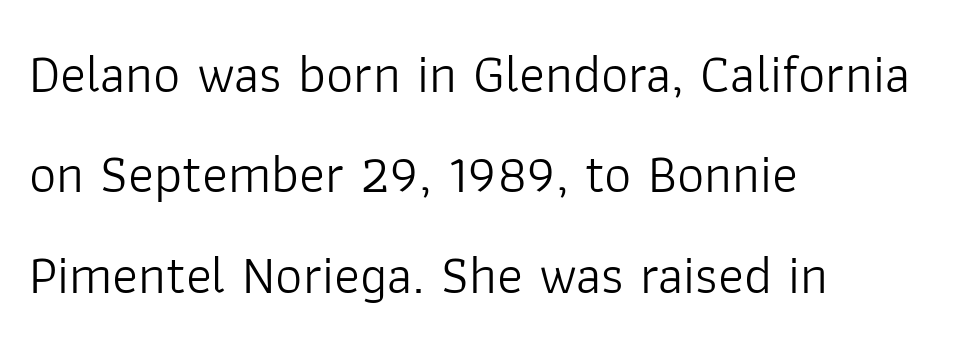
Is the stroke heavy? The answer is a plain regular-or-lighter. Short and long lines alike share a common starting point at left. The passage shown is typed in a proportional face where columns would drift. Note: no serifs on the glyphs. A roman cut, with each character standing at attention. The specimen omits any rule beneath the text block's lines.
